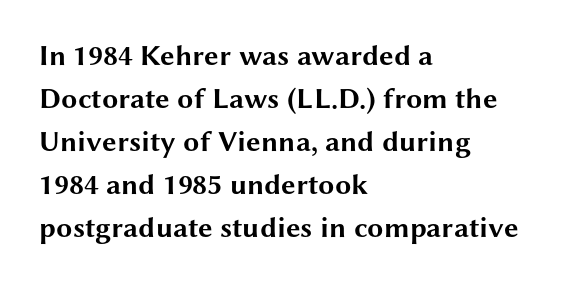
{"serif": "no", "italic": "no", "bold": "yes", "weight": "bold", "width": "wide", "stroke_contrast": "medium", "x_height": "medium", "monospaced": "no", "underline": "no", "align": "left", "line_spacing": "normal", "line_spacing_ratio": 1.48, "letter_spacing": "normal", "letter_spacing_em": 0.0, "glyph_px": 29}
